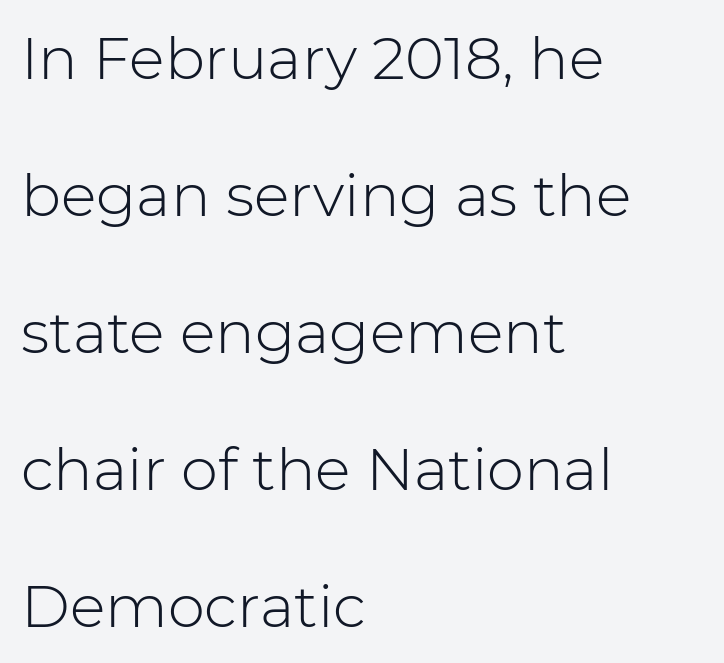
Q: Is the text bold? A: No.
Q: Is the text italic (slanted)? A: No, it is upright.
Q: Is the typeface a serif or a sans-serif typeface? A: Sans-serif.
Q: Is the text underlined? A: No.
Q: How is the paragraph aligned? A: Left-aligned.
Q: Is the spacing between letters normal or unusually wide? A: Normal.
Q: Is the spacing between lines tight, normal or loose? A: Loose.
Q: Width (condensed, normal, or wide)? A: Normal.
Q: Stroke contrast? A: Low.
Q: x-height? A: Medium.
Q: Monospaced? A: No.
